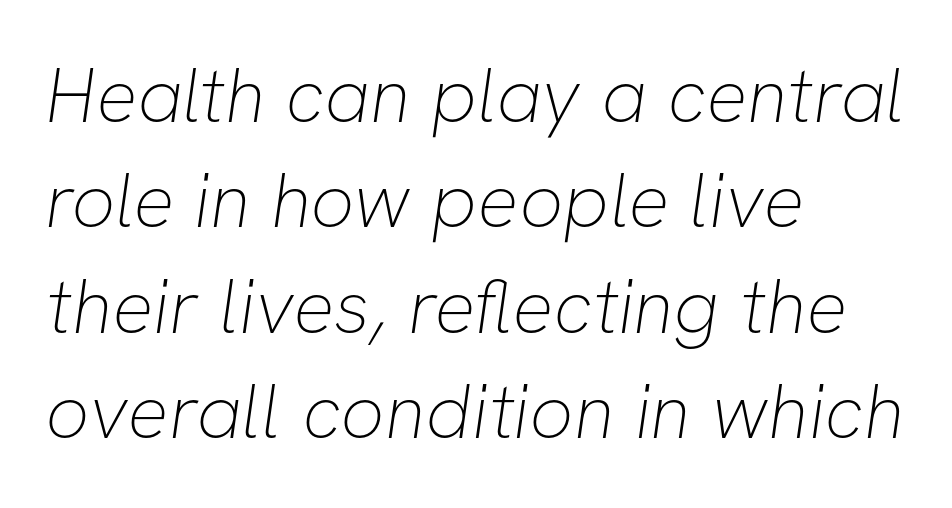
The image shows 77 px thin sans-serif type; set left-aligned, normal line spacing (1.37x), normal letter spacing, not underlined; low stroke contrast and a medium x-height.
